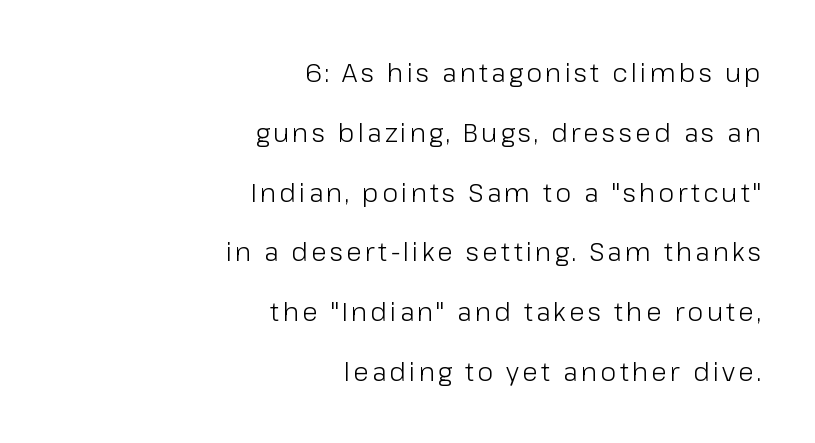
{"italic": "no", "bold": "no", "underline": "no", "align": "right", "line_spacing": "loose", "line_spacing_ratio": 2.3, "glyph_px": 26}
